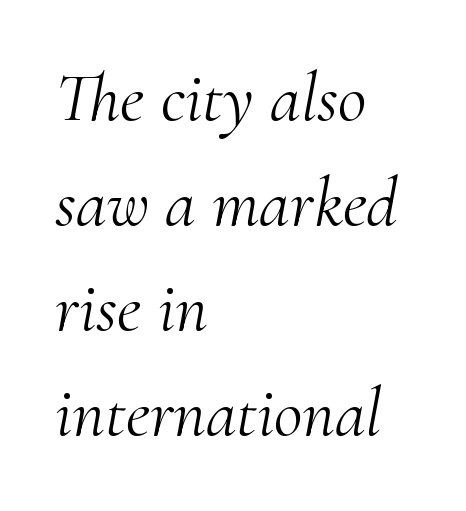
The letters are slanted; this is an italic face. Character widths vary here, with narrow letters taking less room than wide ones. Is this a sans? No — the strokes have serifs. What's the leading like? Ordinary, nothing unusual. Weight class: somewhere from thin through regular. These lines are set flush left with a ragged right edge.
